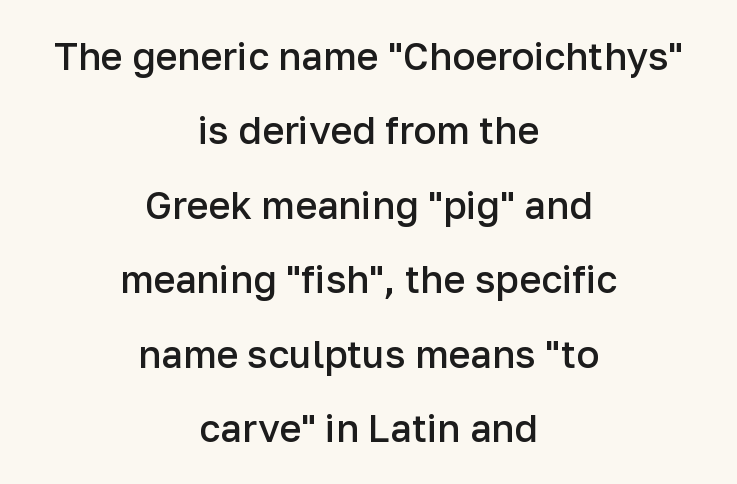
{"serif": "no", "italic": "no", "bold": "semi", "weight": "semibold", "width": "normal", "stroke_contrast": "low", "x_height": "medium", "monospaced": "no", "underline": "no", "align": "center", "line_spacing": "loose", "line_spacing_ratio": 1.96, "letter_spacing": "normal", "letter_spacing_em": 0.0, "glyph_px": 38}
